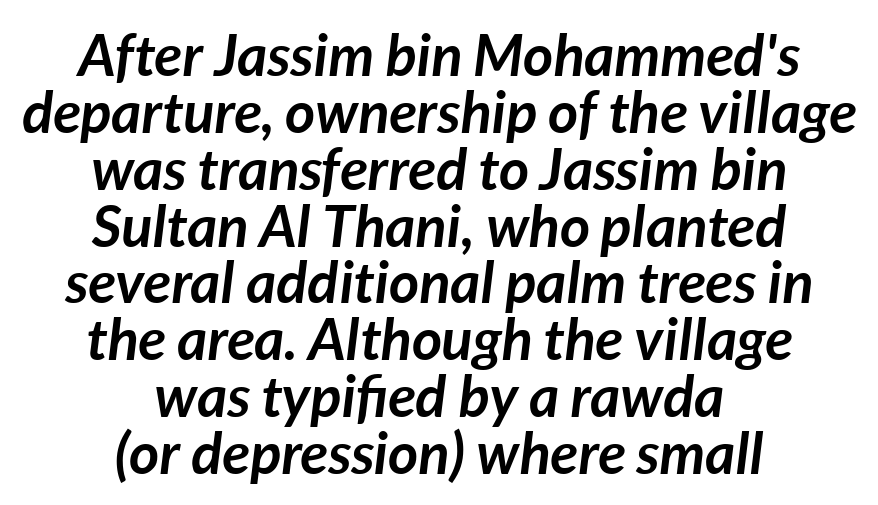
{"italic": "yes", "lean": "right", "slant_degrees": 7, "bold": "yes", "weight": "semibold", "width": "normal", "stroke_contrast": "low", "x_height": "medium", "monospaced": "no", "underline": "no", "align": "center", "line_spacing": "tight", "line_spacing_ratio": 0.98, "letter_spacing": "normal", "letter_spacing_em": 0.0, "glyph_px": 58}
